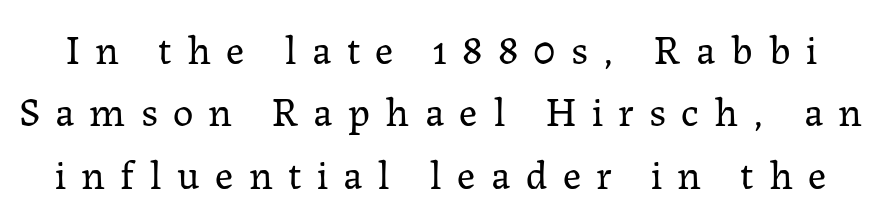
{"serif": "yes", "italic": "no", "bold": "no", "weight": "regular", "width": "normal", "stroke_contrast": "low", "x_height": "medium", "monospaced": "no", "underline": "no", "line_spacing": "normal", "line_spacing_ratio": 1.52, "letter_spacing": "wide", "letter_spacing_em": 0.37, "glyph_px": 41}
